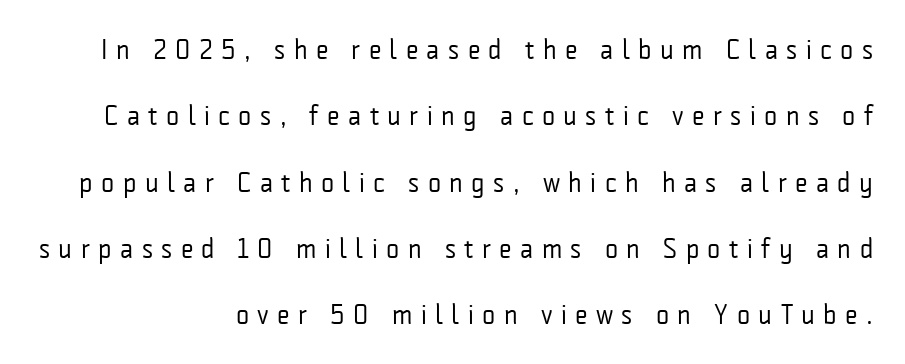
Q: Is the text bold? A: No.
Q: Is the text italic (slanted)? A: No, it is upright.
Q: Is the typeface a serif or a sans-serif typeface? A: Sans-serif.
Q: Is the text underlined? A: No.
Q: Is the spacing between letters normal or unusually wide? A: Unusually wide.
Q: Is the spacing between lines tight, normal or loose? A: Loose.
Q: Width (condensed, normal, or wide)? A: Condensed.
Q: Stroke contrast? A: Low.
Q: x-height? A: Medium.
Q: Monospaced? A: No.
